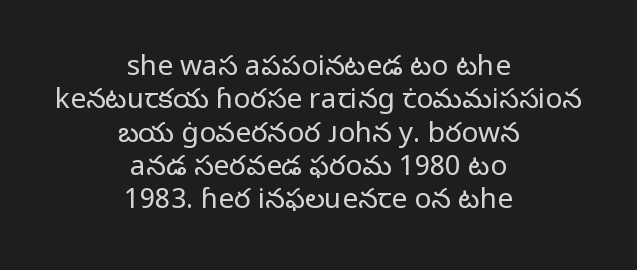
Q: Is the text bold? A: No.
Q: Is the text italic (slanted)? A: No, it is upright.
Q: Is the typeface a serif or a sans-serif typeface? A: Sans-serif.
Q: Is the text underlined? A: No.
Q: How is the paragraph aligned? A: Centered.
Q: Is the spacing between letters normal or unusually wide? A: Normal.
Q: Width (condensed, normal, or wide)? A: Normal.
Q: Stroke contrast? A: Low.
Q: x-height? A: Medium.
Q: Monospaced? A: No.
